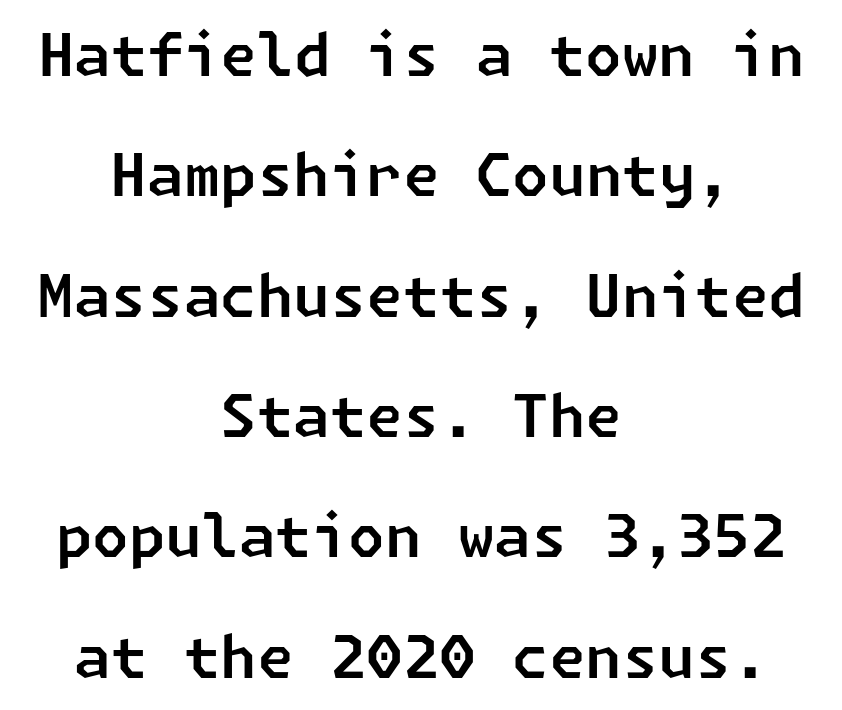
Q: Is the typeface a serif or a sans-serif typeface? A: Sans-serif.
Q: Is the text underlined? A: No.
Q: How is the paragraph aligned? A: Centered.
Q: Is the spacing between letters normal or unusually wide? A: Normal.
Q: Is the spacing between lines tight, normal or loose? A: Loose.
Q: Width (condensed, normal, or wide)? A: Normal.
Q: Stroke contrast? A: Low.
Q: x-height? A: Medium.
